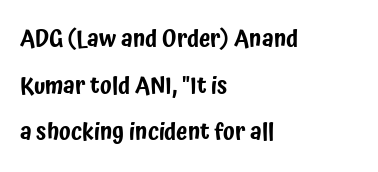
Q: Is the text italic (slanted)? A: No, it is upright.
Q: Is the text underlined? A: No.
Q: How is the paragraph aligned? A: Left-aligned.
Q: Is the spacing between letters normal or unusually wide? A: Normal.
Q: Is the spacing between lines tight, normal or loose? A: Loose.
